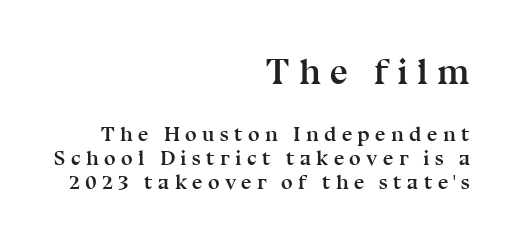
{"serif": "yes", "italic": "no", "bold": "yes", "weight": "semibold", "width": "normal", "stroke_contrast": "medium", "x_height": "medium", "monospaced": "no", "underline": "no", "align": "right", "line_spacing_ratio": 1.16, "letter_spacing": "wide", "letter_spacing_em": 0.25, "larger_block": "first", "size_ratio": 1.71, "glyph_px": 36}
